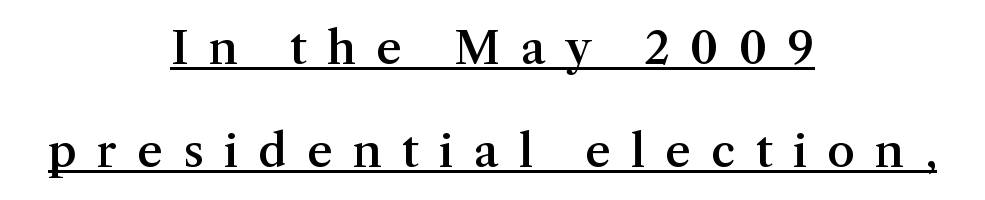
{"serif": "yes", "italic": "no", "bold": "semi", "weight": "semibold", "width": "normal", "stroke_contrast": "medium", "x_height": "medium", "monospaced": "no", "underline": "yes", "align": "center", "line_spacing": "loose", "line_spacing_ratio": 2.29, "letter_spacing": "wide", "letter_spacing_em": 0.45, "glyph_px": 45}
